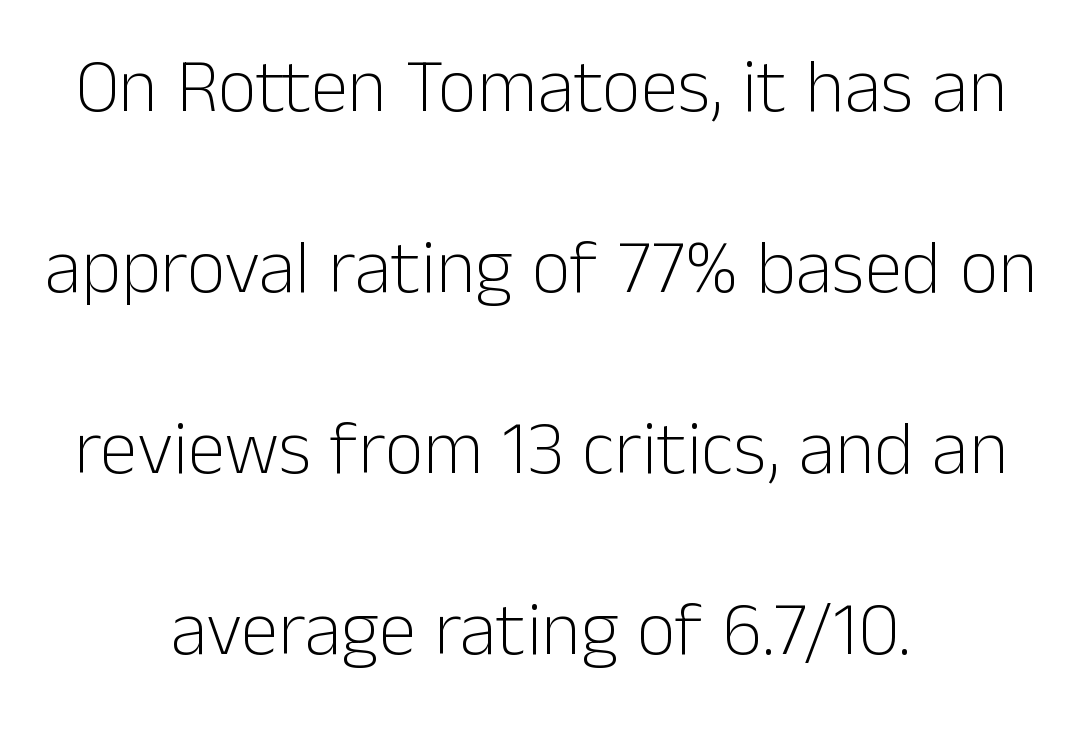
Q: Is the text bold? A: No.
Q: Is the text italic (slanted)? A: No, it is upright.
Q: Is the typeface a serif or a sans-serif typeface? A: Sans-serif.
Q: Is the text underlined? A: No.
Q: How is the paragraph aligned? A: Centered.
Q: Is the spacing between letters normal or unusually wide? A: Normal.
Q: Is the spacing between lines tight, normal or loose? A: Loose.
Q: Width (condensed, normal, or wide)? A: Normal.
Q: Stroke contrast? A: Low.
Q: x-height? A: Medium.
Q: Monospaced? A: No.
